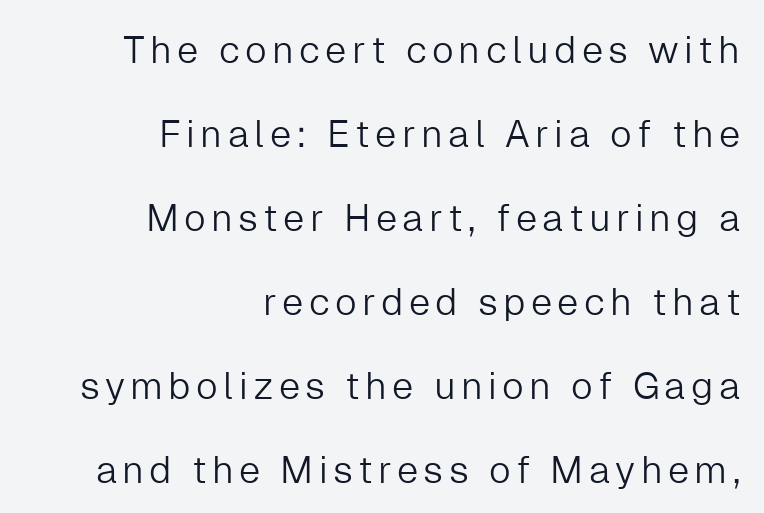
{"serif": "no", "italic": "no", "bold": "no", "weight": "light", "width": "normal", "stroke_contrast": "low", "x_height": "medium", "monospaced": "no", "underline": "no", "align": "right", "line_spacing": "loose", "line_spacing_ratio": 2.21, "glyph_px": 38}
